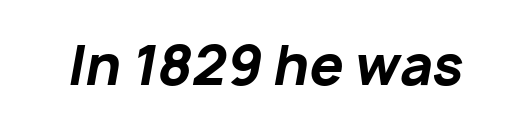
Q: Is the text bold? A: Yes.
Q: Is the text italic (slanted)? A: Yes, it leans right by about 10 degrees.
Q: Is the text underlined? A: No.
Q: Is the spacing between letters normal or unusually wide? A: Normal.
Q: Width (condensed, normal, or wide)? A: Normal.
Q: Stroke contrast? A: Low.
Q: x-height? A: Medium.
Q: Monospaced? A: No.
